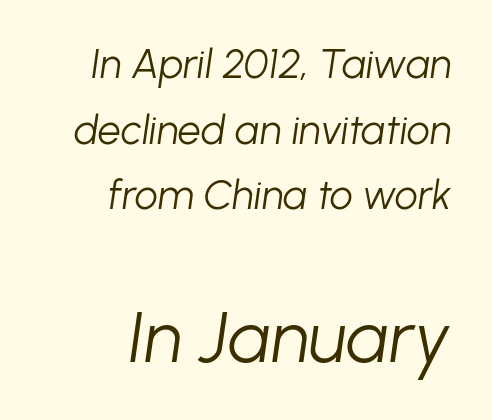
Q: Is the text bold? A: No.
Q: Is the text italic (slanted)? A: Yes, it leans right by about 8 degrees.
Q: Is the text underlined? A: No.
Q: How is the paragraph aligned? A: Right-aligned.
Q: Is the spacing between letters normal or unusually wide? A: Normal.
Q: Is the spacing between lines tight, normal or loose? A: Normal.
Q: Which block of text is set in a larger size, the first (top) or the second (bottom)? A: The second (bottom) one.
Q: Width (condensed, normal, or wide)? A: Normal.
Q: Stroke contrast? A: Low.
Q: x-height? A: Medium.
Q: Monospaced? A: No.
